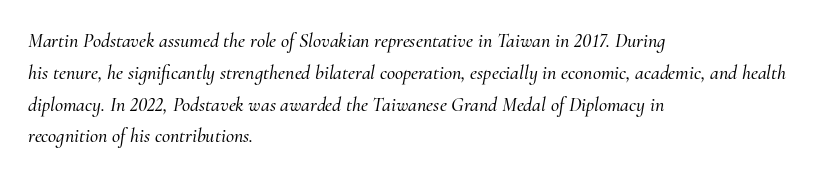
{"italic": "yes", "lean": "right", "slant_degrees": 10, "underline": "no", "align": "left", "line_spacing": "normal", "line_spacing_ratio": 1.59, "letter_spacing": "normal", "letter_spacing_em": 0.0, "glyph_px": 20}
